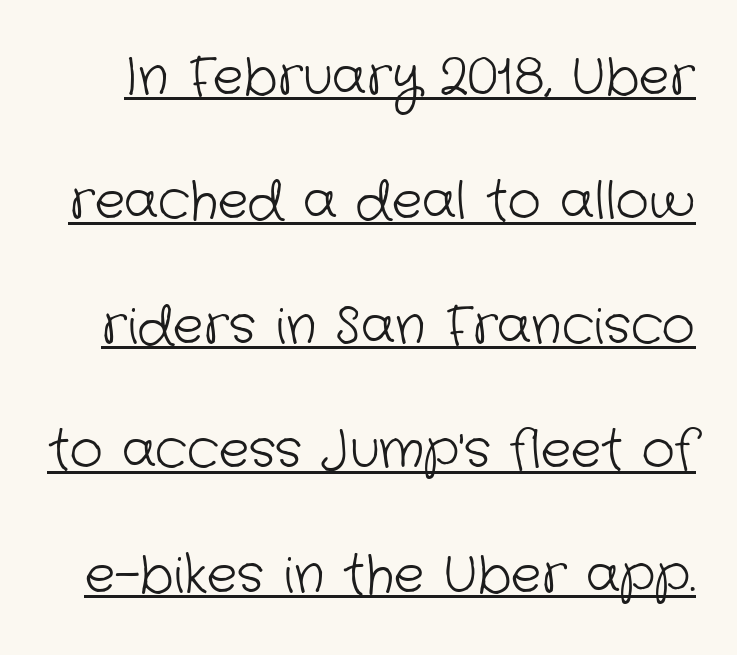
Q: Is the text bold? A: No.
Q: Is the typeface a serif or a sans-serif typeface? A: Sans-serif.
Q: Is the text underlined? A: Yes.
Q: Is the spacing between letters normal or unusually wide? A: Normal.
Q: Is the spacing between lines tight, normal or loose? A: Loose.
Q: Width (condensed, normal, or wide)? A: Normal.
Q: Stroke contrast? A: Low.
Q: x-height? A: Medium.
Q: Monospaced? A: No.
